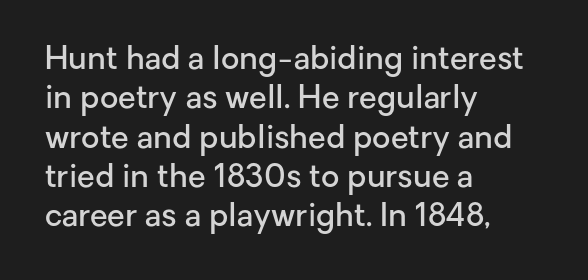
The image shows 32 px semibold sans-serif type, upright; set left-aligned, line spacing 1.23x, normal letter spacing, not underlined; low stroke contrast and a medium x-height.
